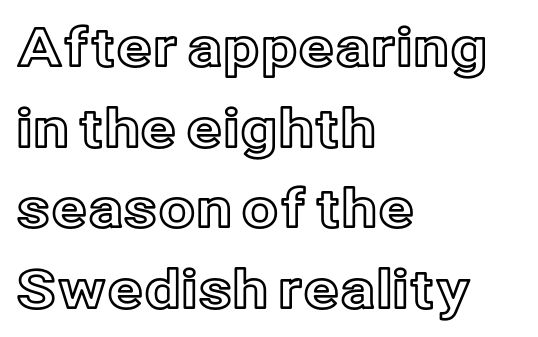
Think of a printed novel: that variable character pitch is what you see here. The rendering uses a moderate line-height, typical for paragraphs. Teacher's note: observe the even left margin — that is flush-left alignment. Bare-footed words on every line. Nothing unusual about the tracking: characters are spaced as the font intends.
